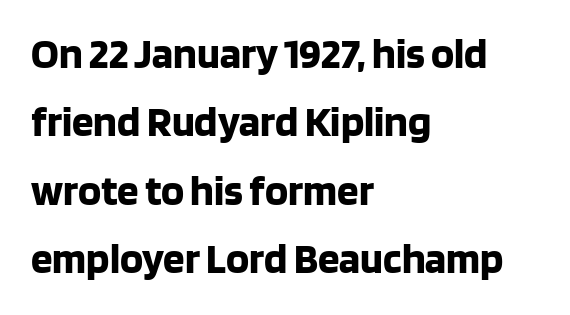
The image shows 43 px bold sans-serif type, upright; set left-aligned, normal line spacing (1.59x), normal letter spacing, not underlined; low stroke contrast and a large x-height.
